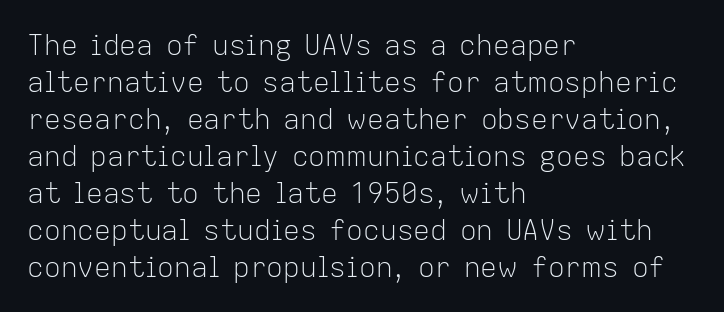
The image shows 28 px light sans-serif type, upright; set left-aligned, normal line spacing (1.32x), normal letter spacing, not underlined; low stroke contrast and a medium x-height.
